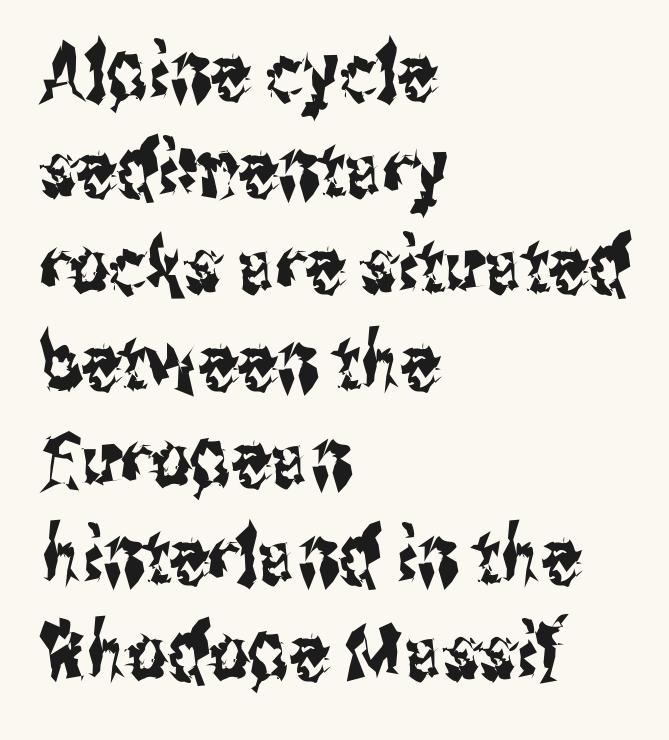
Q: Is the text italic (slanted)? A: No, it is upright.
Q: Is the typeface a serif or a sans-serif typeface? A: Sans-serif.
Q: Is the text underlined? A: No.
Q: How is the paragraph aligned? A: Left-aligned.
Q: Is the spacing between letters normal or unusually wide? A: Normal.
Q: Width (condensed, normal, or wide)? A: Condensed.
Q: Stroke contrast? A: Medium.
Q: x-height? A: Medium.
Q: Monospaced? A: No.
